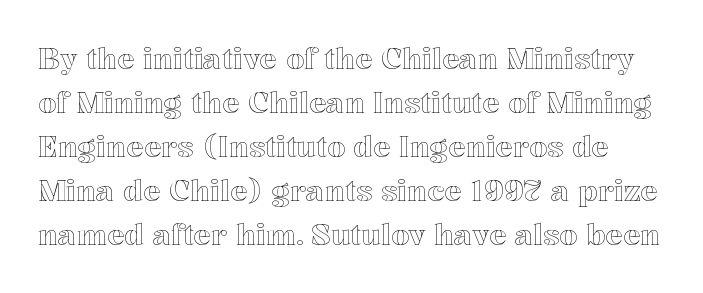
Q: Is the text italic (slanted)? A: No, it is upright.
Q: Is the text underlined? A: No.
Q: Is the spacing between letters normal or unusually wide? A: Normal.
Q: Is the spacing between lines tight, normal or loose? A: Normal.
Q: Width (condensed, normal, or wide)? A: Normal.
Q: x-height? A: Medium.
Q: Monospaced? A: No.
